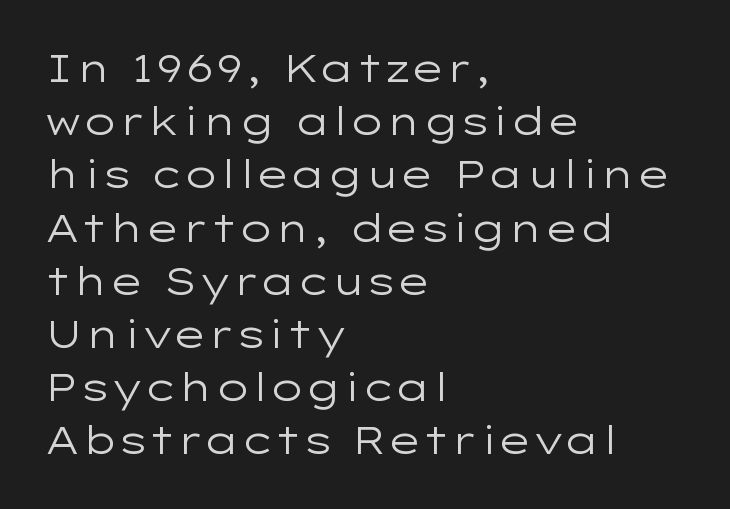
The image shows 38 px regular-weight, wide sans-serif type, upright; set left-aligned, normal line spacing (1.4x), normal letter spacing, not underlined; low stroke contrast and a medium x-height.
